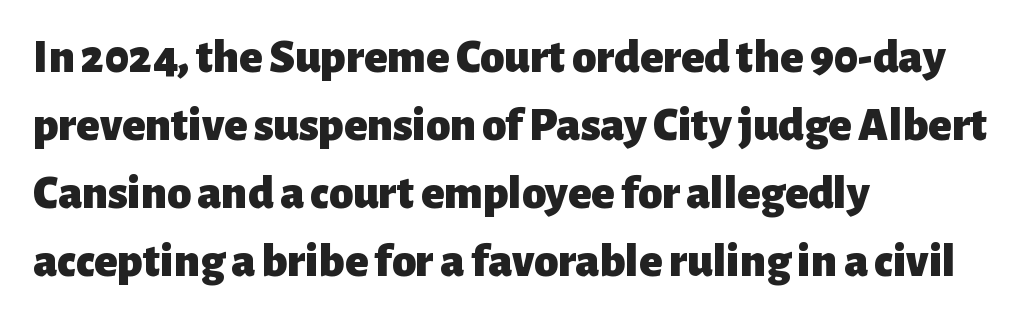
Q: Is the text bold? A: Yes.
Q: Is the text italic (slanted)? A: No, it is upright.
Q: Is the typeface a serif or a sans-serif typeface? A: Sans-serif.
Q: Is the text underlined? A: No.
Q: How is the paragraph aligned? A: Left-aligned.
Q: Is the spacing between letters normal or unusually wide? A: Normal.
Q: Is the spacing between lines tight, normal or loose? A: Normal.
Q: Width (condensed, normal, or wide)? A: Normal.
Q: Stroke contrast? A: Low.
Q: x-height? A: Medium.
Q: Monospaced? A: No.
